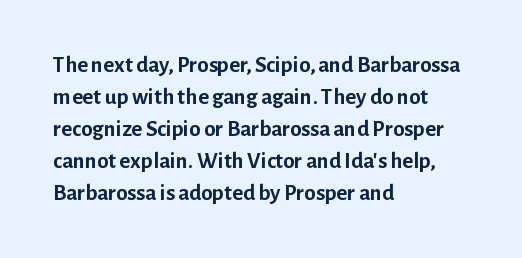
The image shows 23 px bold type, upright; set left-aligned, normal line spacing (1.39x), normal letter spacing, not underlined.
